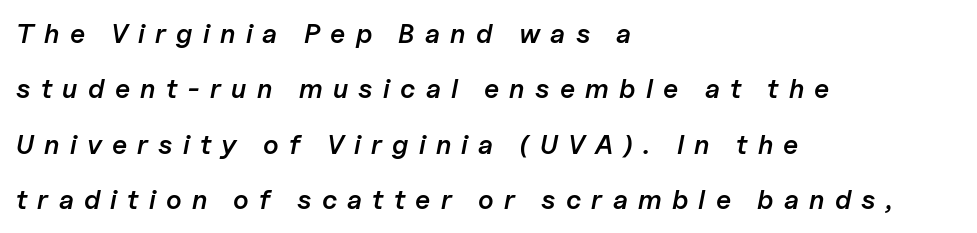
{"italic": "yes", "lean": "right", "slant_degrees": 11, "bold": "semi", "underline": "no", "align": "left", "line_spacing": "loose", "line_spacing_ratio": 2.05, "letter_spacing": "wide", "letter_spacing_em": 0.38, "glyph_px": 27}
